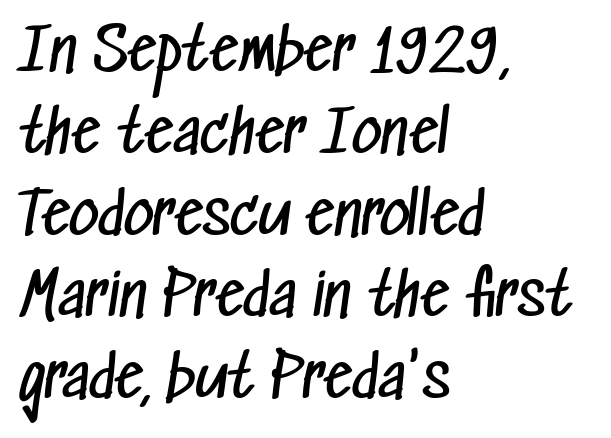
{"serif": "no", "bold": "no", "weight": "regular", "width": "condensed", "stroke_contrast": "low", "x_height": "medium", "monospaced": "no", "underline": "no", "align": "left", "line_spacing": "normal", "line_spacing_ratio": 1.41, "letter_spacing": "normal", "letter_spacing_em": 0.0, "glyph_px": 58}
